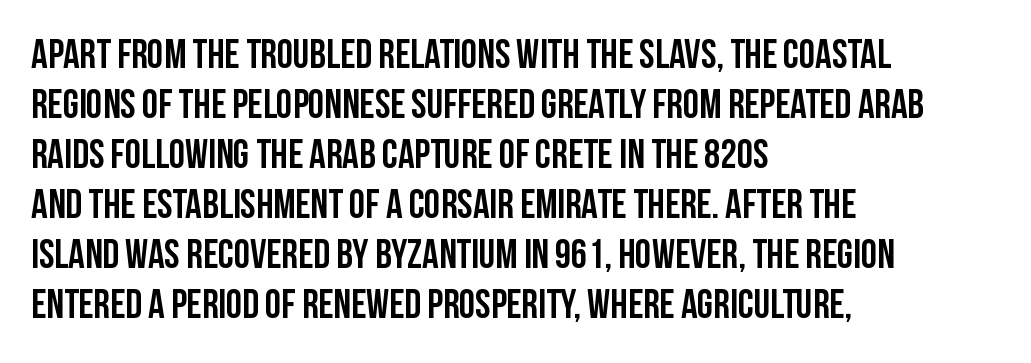
Q: Is the text italic (slanted)? A: No, it is upright.
Q: Is the typeface a serif or a sans-serif typeface? A: Sans-serif.
Q: Is the text underlined? A: No.
Q: How is the paragraph aligned? A: Left-aligned.
Q: Is the spacing between letters normal or unusually wide? A: Normal.
Q: Width (condensed, normal, or wide)? A: Condensed.
Q: Stroke contrast? A: Low.
Q: x-height? A: Large.
Q: Monospaced? A: No.
